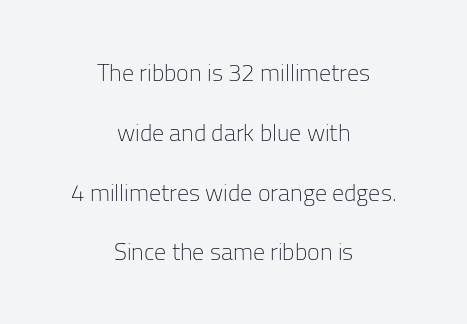
Each line is balanced around a shared central axis. The horizontal fit of the characters is conventional and even. Horizontal bands of white between lines are thick stripes. Heaviness? Minimal to ordinary, like unemphasized prose. Glance below the letters and you will spot only blank space.
